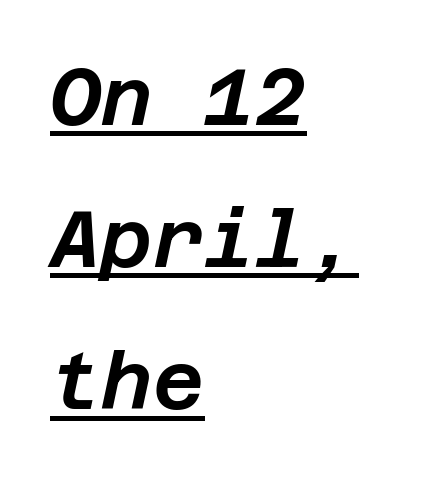
The image shows 79 px text type, italic (leaning right); set left-aligned, line spacing 1.8x, normal letter spacing, underlined; low stroke contrast and a large x-height.
